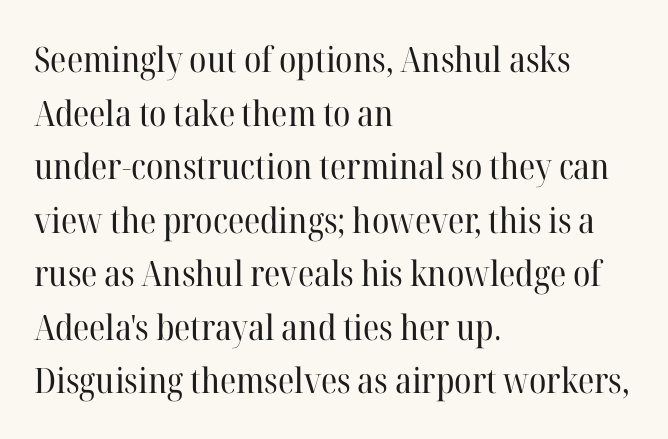
{"serif": "yes", "italic": "no", "bold": "no", "weight": "regular", "width": "normal", "stroke_contrast": "high", "x_height": "medium", "monospaced": "no", "underline": "no", "align": "left", "line_spacing": "normal", "line_spacing_ratio": 1.53, "letter_spacing": "normal", "letter_spacing_em": 0.0, "glyph_px": 35}
